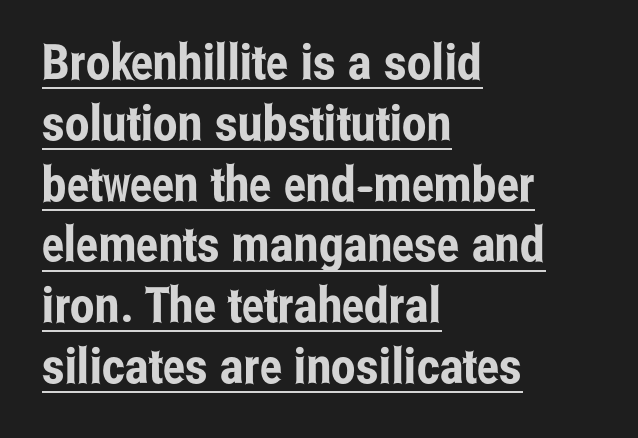
Letter spacing: default. The passage shown is typed in a proportional face where columns would drift. Are there feet on the stems? There aren't — it's a sans. The font's upright variant was chosen for this text. The passage shown is underscored from start to finish.
